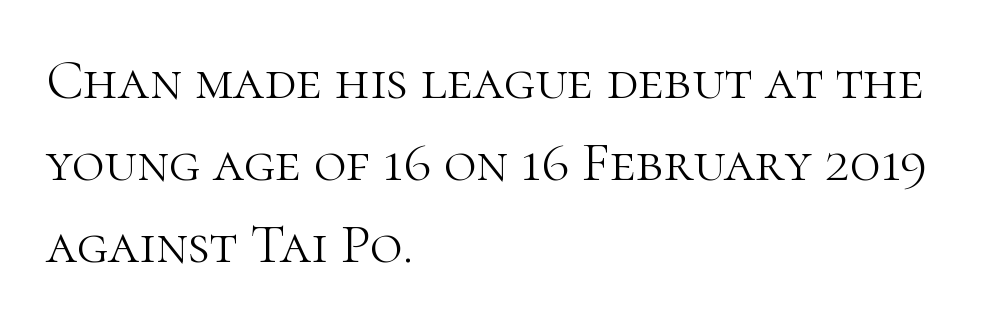
The image shows 56 px light serif type, upright; set left-aligned, normal line spacing (1.46x), normal letter spacing, not underlined; high stroke contrast and a medium x-height.
